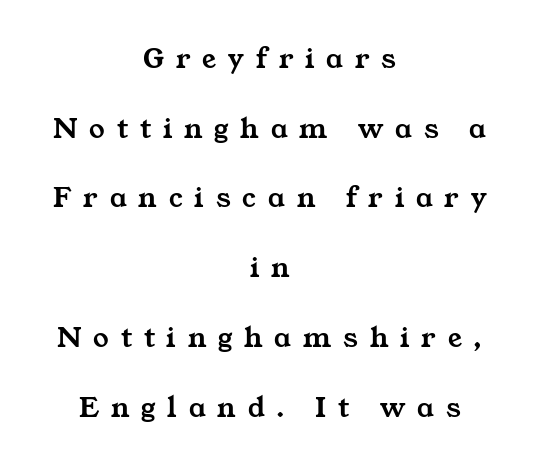
{"serif": "yes", "width": "wide", "stroke_contrast": "medium", "x_height": "medium", "monospaced": "no", "underline": "no", "align": "center", "line_spacing": "loose", "line_spacing_ratio": 2.25, "letter_spacing": "wide", "letter_spacing_em": 0.38, "glyph_px": 31}
